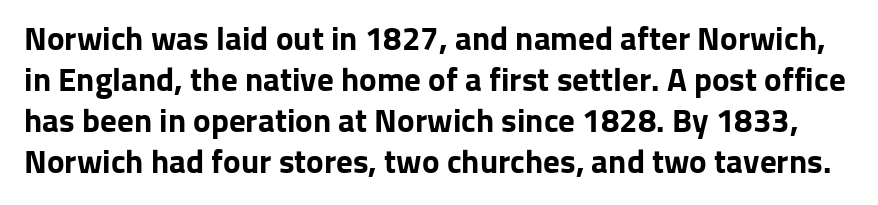
{"serif": "no", "italic": "no", "bold": "yes", "weight": "bold", "width": "normal", "stroke_contrast": "low", "x_height": "medium", "monospaced": "no", "underline": "no", "line_spacing_ratio": 1.24, "letter_spacing": "normal", "letter_spacing_em": 0.0, "glyph_px": 33}
